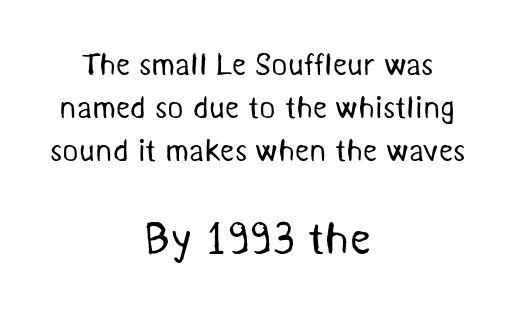
{"serif": "no", "bold": "no", "weight": "regular", "width": "normal", "stroke_contrast": "medium", "x_height": "medium", "monospaced": "no", "underline": "no", "align": "center", "line_spacing": "normal", "line_spacing_ratio": 1.39, "letter_spacing": "normal", "letter_spacing_em": 0.0, "larger_block": "second", "size_ratio": 1.48, "glyph_px": 46}
